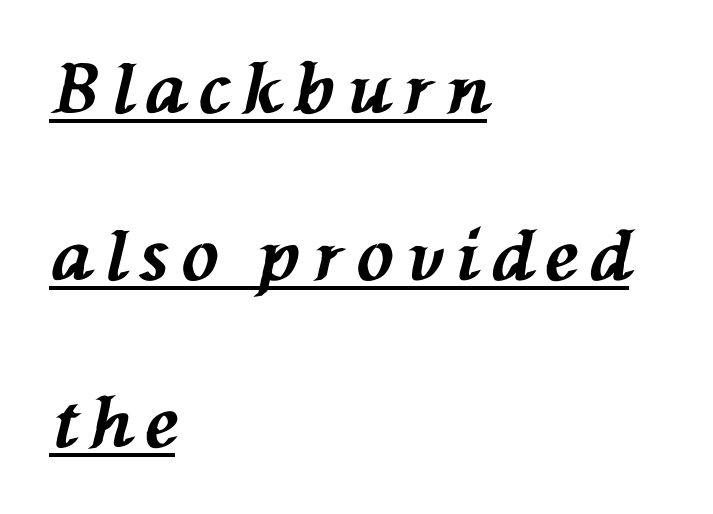
The image shows 69 px bold type, italic (leaning left); set left-aligned, loose line spacing (2.42x), underlined; medium stroke contrast and a medium x-height.
